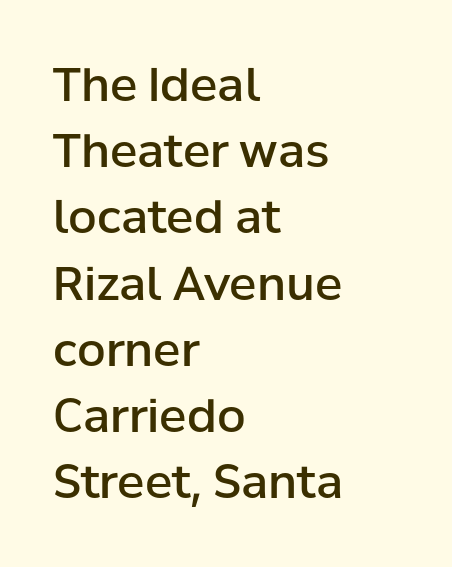
These lines are composed in type without serifs. Rule under the text: the space is simply empty. Does the lettering tilt? It doesn't — this is upright. Short and long lines alike share a common starting point at left. The line texture is even and compact thanks to regular tracking.
